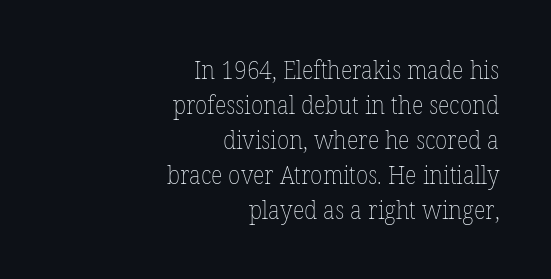
The image shows 25 px text type, upright; set right-aligned, normal line spacing (1.4x), normal letter spacing, not underlined.
